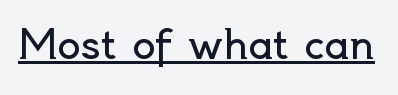
Q: Is the text bold? A: No.
Q: Is the text italic (slanted)? A: No, it is upright.
Q: Is the typeface a serif or a sans-serif typeface? A: Sans-serif.
Q: Is the text underlined? A: Yes.
Q: Is the spacing between letters normal or unusually wide? A: Normal.
Q: Width (condensed, normal, or wide)? A: Normal.
Q: x-height? A: Small.
Q: Monospaced? A: No.
